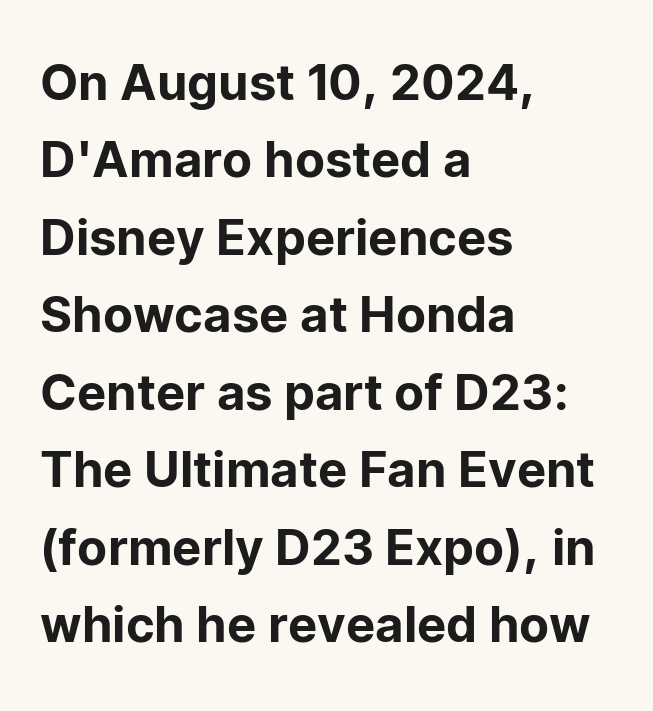
{"serif": "no", "italic": "no", "width": "normal", "stroke_contrast": "low", "x_height": "medium", "monospaced": "no", "underline": "no", "align": "left", "line_spacing": "normal", "line_spacing_ratio": 1.58, "letter_spacing": "normal", "letter_spacing_em": 0.0, "glyph_px": 49}
